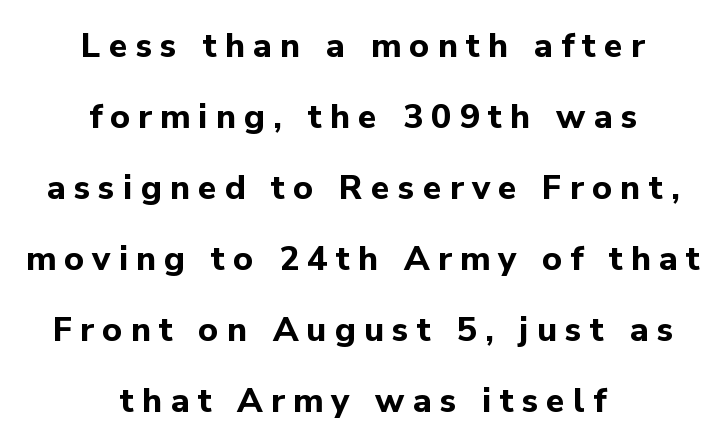
The image shows 34 px bold sans-serif type, upright; set centered, loose line spacing (2.09x), unusually wide letter spacing (+0.24 em), not underlined; low stroke contrast and a medium x-height.
